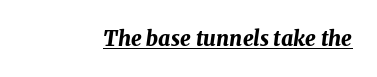
The image shows 21 px bold type, italic (leaning right); set normal letter spacing, underlined.
